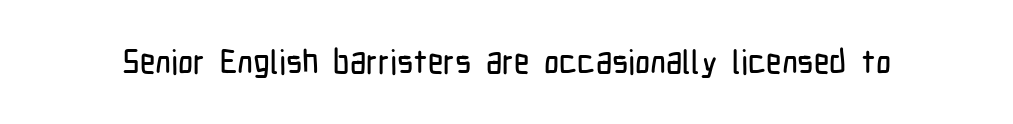
Q: Is the text italic (slanted)? A: No, it is upright.
Q: Is the typeface a serif or a sans-serif typeface? A: Sans-serif.
Q: Is the text underlined? A: No.
Q: Is the spacing between letters normal or unusually wide? A: Normal.
Q: Width (condensed, normal, or wide)? A: Condensed.
Q: Stroke contrast? A: Low.
Q: x-height? A: Medium.
Q: Monospaced? A: No.
